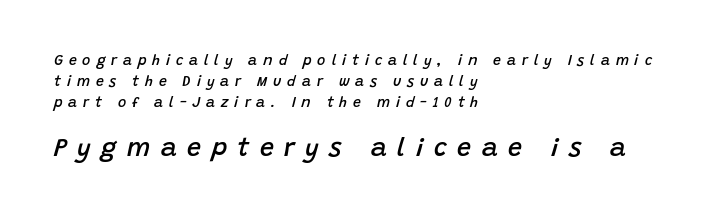
The image shows 25 px text type, italic (leaning right); set left-aligned, normal line spacing (1.49x), unusually wide letter spacing (+0.42 em), not underlined; the second (bottom) block is 1.79x larger.
